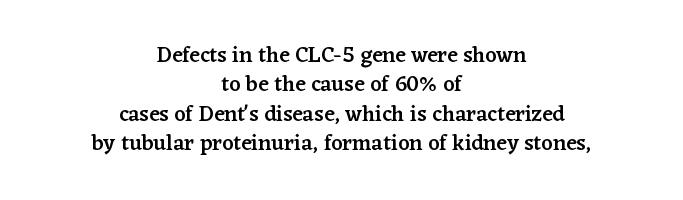
The rendering positions every line midway between the sides. The baseline area is clear. If you drew a line through each stem, it would be perfectly vertical. Notice how descenders clear the ascenders below comfortably — that's standard leading.
